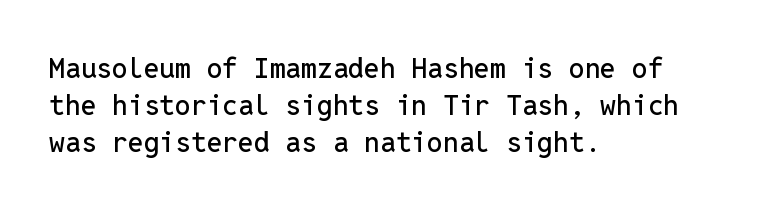
The image shows 28 px sans-serif type, upright, monospaced; set left-aligned, normal line spacing (1.32x), normal letter spacing, not underlined; low stroke contrast and a medium x-height.
